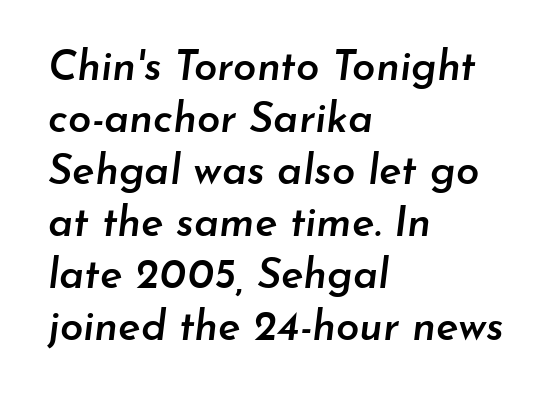
The image shows 42 px semibold type, italic (leaning right); set left-aligned, line spacing 1.24x, normal letter spacing, not underlined; low stroke contrast and a small x-height.
